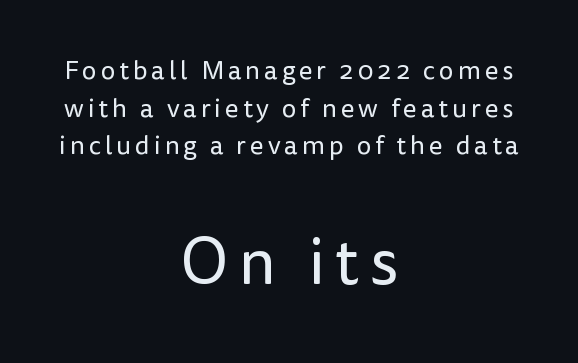
Each stroke keeps to a modest, everyday thickness or less. You could not count columns in this text — the font is proportionally spaced. The compositor balanced each line on the midline. A student would notice the bottom passage is typeset larger than what precedes it. Characters remain perfectly vertical along every line. Lines of text with bare space underneath.
